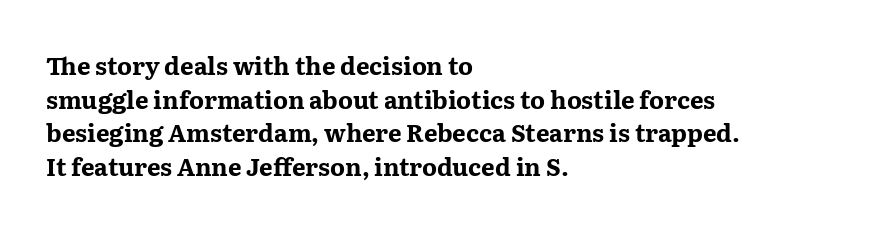
Q: Is the text bold? A: Yes.
Q: Is the text italic (slanted)? A: No, it is upright.
Q: Is the text underlined? A: No.
Q: How is the paragraph aligned? A: Left-aligned.
Q: Is the spacing between letters normal or unusually wide? A: Normal.
Q: Is the spacing between lines tight, normal or loose? A: Normal.
